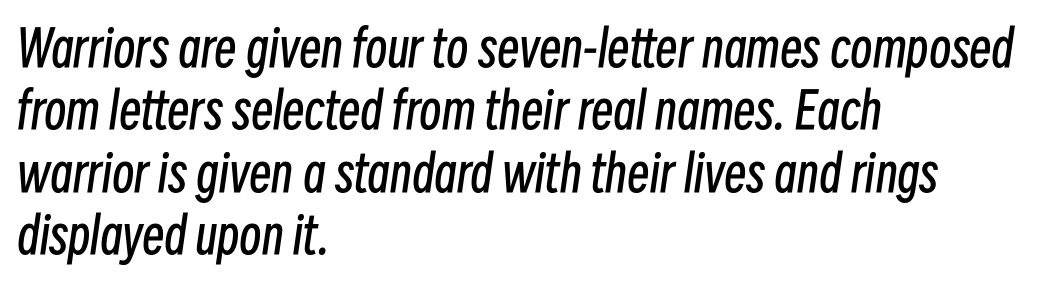
The image shows 50 px regular-weight, condensed type, italic (leaning right); set left-aligned, normal line spacing (1.25x), normal letter spacing, not underlined; low stroke contrast and a medium x-height.
